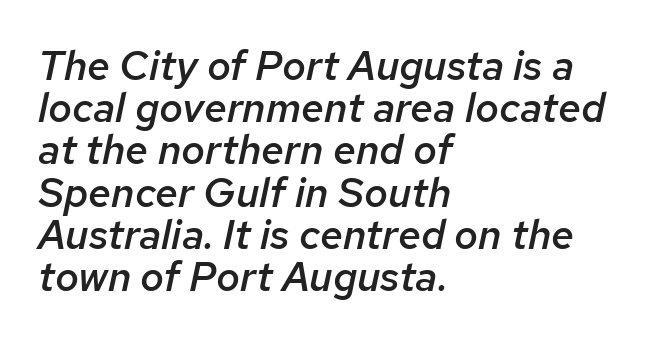
{"italic": "yes", "lean": "right", "slant_degrees": 12, "bold": "semi", "weight": "semibold", "width": "normal", "stroke_contrast": "low", "x_height": "medium", "monospaced": "no", "underline": "no", "align": "left", "line_spacing": "tight", "line_spacing_ratio": 1.03, "letter_spacing": "normal", "letter_spacing_em": 0.0, "glyph_px": 41}
